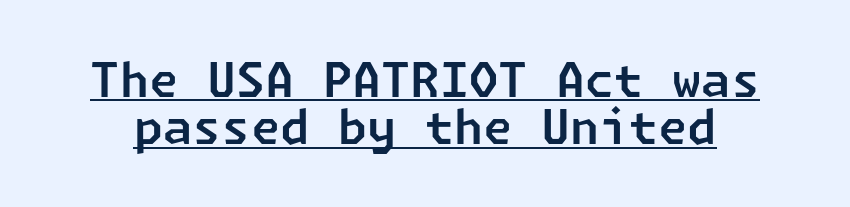
Underline: present. Compared with typical paragraphs, the rows here are closer together. The letterforms sit shoulder to shoulder at normal distance. Serifs: no, the terminals of the letterforms are clean.
